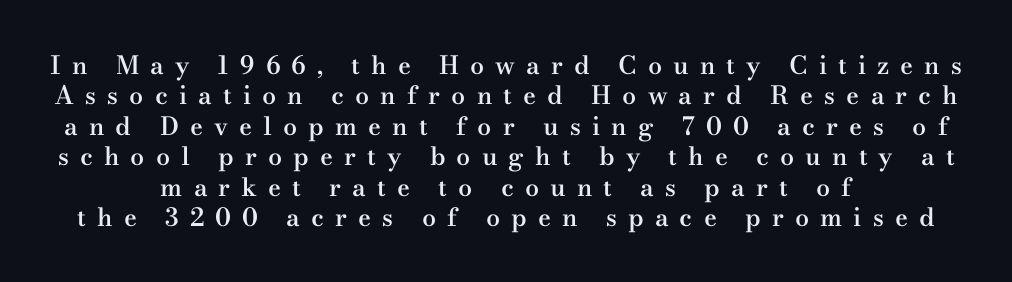
Q: Is the text bold? A: Semi-bold.
Q: Is the text italic (slanted)? A: No, it is upright.
Q: Is the text underlined? A: No.
Q: How is the paragraph aligned? A: Centered.
Q: Is the spacing between letters normal or unusually wide? A: Unusually wide.
